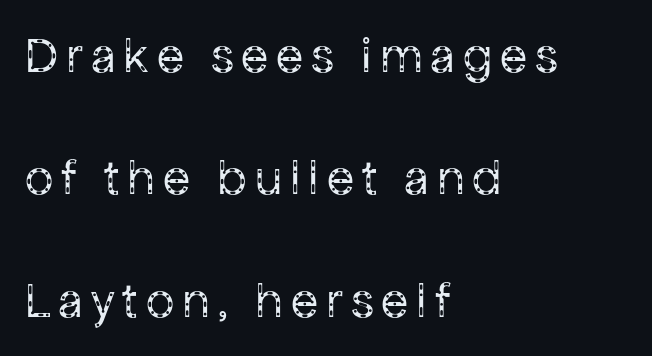
Serif or sans? Sans — the stroke terminals are bare. This block would shrink considerably if given ordinary leading; it's expanded now. The font is comparable to plain body text, perhaps lighter. Characters remain perfectly vertical along every line. The typesetter chose a ragged-right arrangement here. A typesetter would call this proportional, since set widths differ per character.
